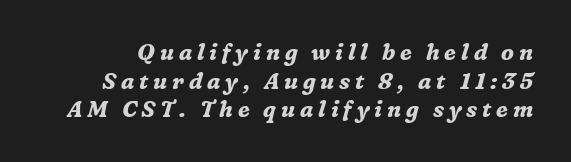
One glance says typical: line gaps are just what's usual. Short note: letters widely spaced. Does the weight exceed regular? Yes, all the way to bold. In terms of posture, this sample is oblique. Check under the words: just untouched page.
